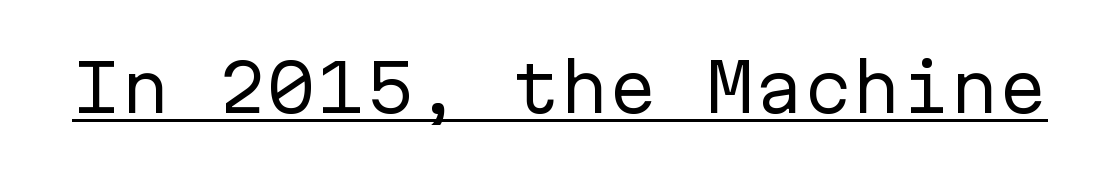
The image shows 65 px regular-weight sans-serif type, upright, monospaced; set normal letter spacing, underlined; low stroke contrast and a medium x-height.
